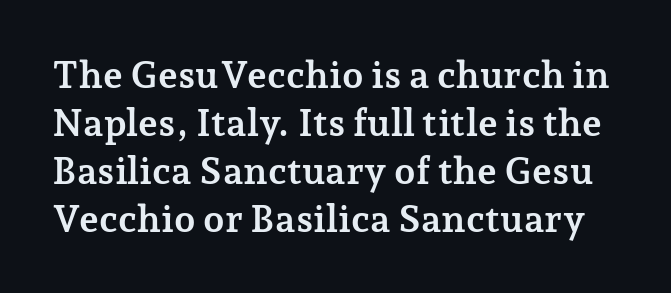
The image shows 38 px semibold serif type, upright; set normal line spacing (1.26x), normal letter spacing, not underlined; low stroke contrast and a medium x-height.
